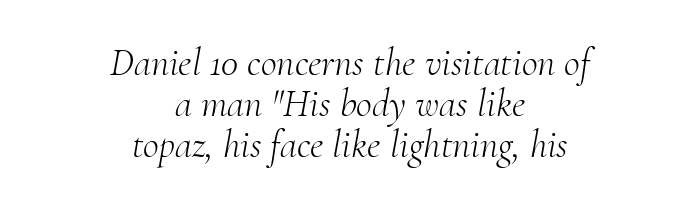
A typesetter would call this leading minimal, almost set solid. Think of a printed novel: that variable character pitch is what you see here. Would a proofreader flag this as italicized? Yes. No chunkiness to these letters — they're not bold. Compared with a flush-left layout, this one balances lines on the center instead. The space beneath each line is pristine and unruled.
